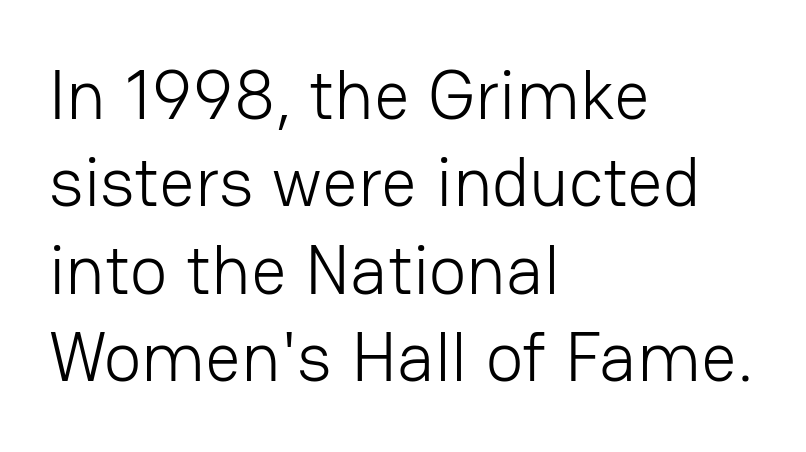
{"serif": "no", "italic": "no", "bold": "no", "weight": "light", "width": "normal", "stroke_contrast": "low", "x_height": "medium", "monospaced": "no", "underline": "no", "align": "left", "line_spacing": "normal", "line_spacing_ratio": 1.25, "letter_spacing": "normal", "letter_spacing_em": 0.0, "glyph_px": 70}
